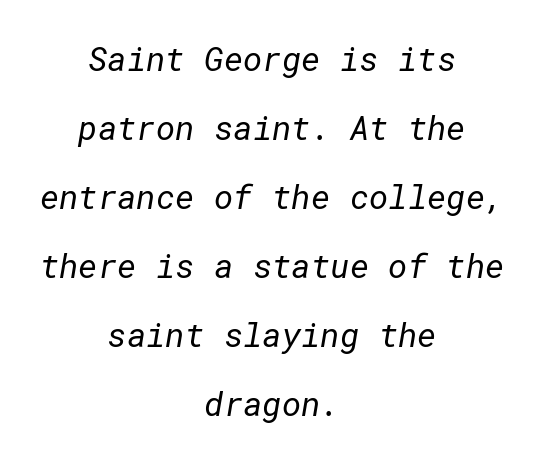
The image shows 33 px regular-weight sans-serif type; set centered, loose line spacing (2.09x), normal letter spacing, not underlined; low stroke contrast and a medium x-height.
